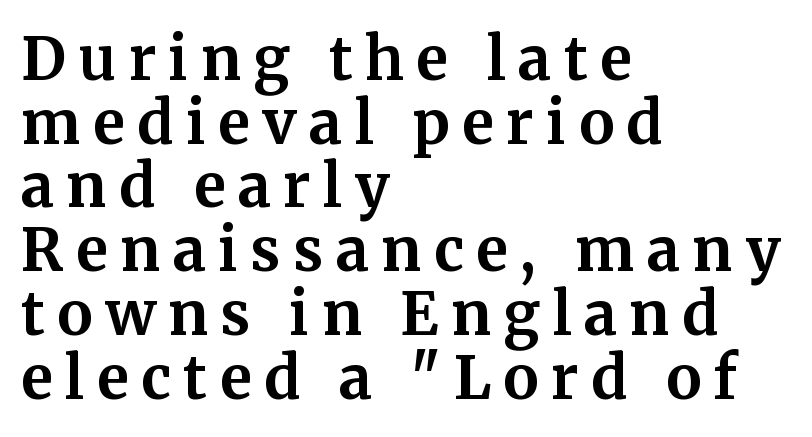
{"serif": "yes", "italic": "no", "bold": "yes", "weight": "bold", "width": "normal", "stroke_contrast": "medium", "x_height": "medium", "monospaced": "no", "underline": "no", "align": "left", "line_spacing": "tight", "line_spacing_ratio": 1.08, "letter_spacing": "wide", "letter_spacing_em": 0.21, "glyph_px": 59}
